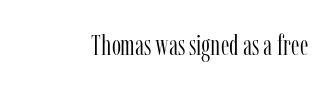
The image shows 29 px light, condensed serif type, upright; set normal letter spacing, not underlined; low stroke contrast and a medium x-height.
